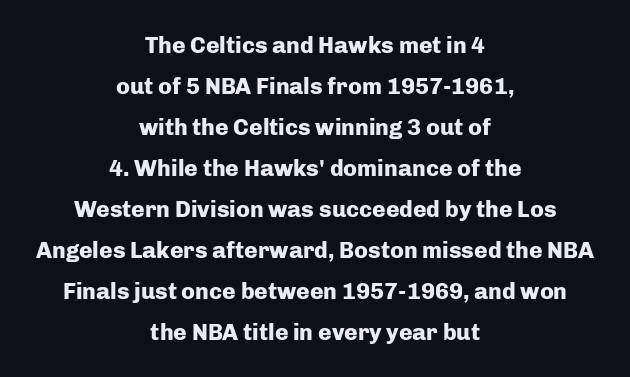
{"italic": "no", "bold": "yes", "underline": "no", "align": "center", "line_spacing_ratio": 1.78, "letter_spacing": "normal", "letter_spacing_em": 0.0, "glyph_px": 23}
